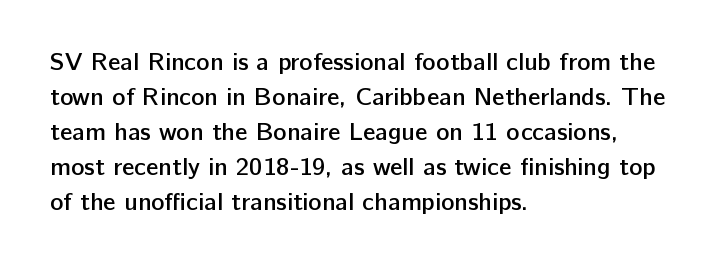
{"italic": "no", "bold": "semi", "underline": "no", "align": "left", "line_spacing": "normal", "line_spacing_ratio": 1.4, "letter_spacing": "normal", "letter_spacing_em": 0.0, "glyph_px": 25}
